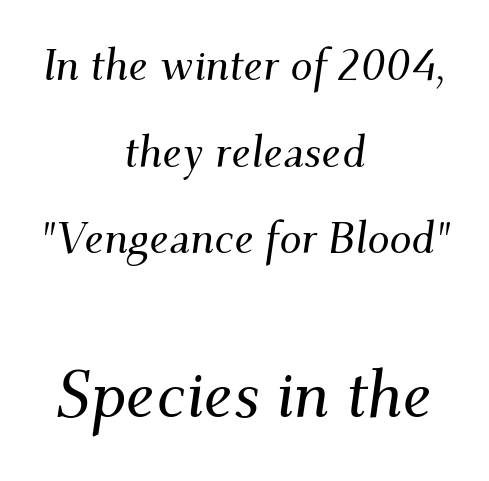
Q: Is the text italic (slanted)? A: Yes, it leans right by about 9 degrees.
Q: Is the typeface a serif or a sans-serif typeface? A: Serif.
Q: Is the text underlined? A: No.
Q: How is the paragraph aligned? A: Centered.
Q: Is the spacing between letters normal or unusually wide? A: Normal.
Q: Is the spacing between lines tight, normal or loose? A: Loose.
Q: Which block of text is set in a larger size, the first (top) or the second (bottom)? A: The second (bottom) one.
Q: Width (condensed, normal, or wide)? A: Normal.
Q: Stroke contrast? A: Medium.
Q: x-height? A: Small.
Q: Monospaced? A: No.
